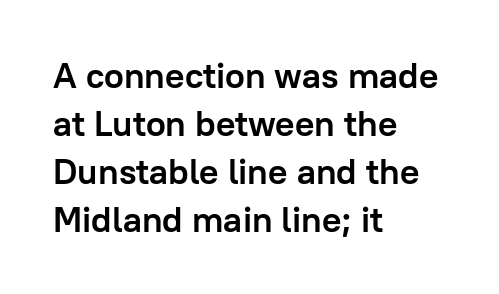
The image shows 36 px semibold sans-serif type, upright; set left-aligned, normal line spacing (1.33x), normal letter spacing, not underlined; low stroke contrast and a medium x-height.
